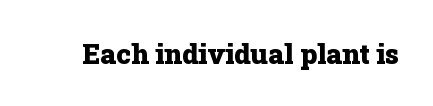
The image shows 28 px heavy serif type, upright; set normal letter spacing, not underlined; low stroke contrast and a medium x-height.
